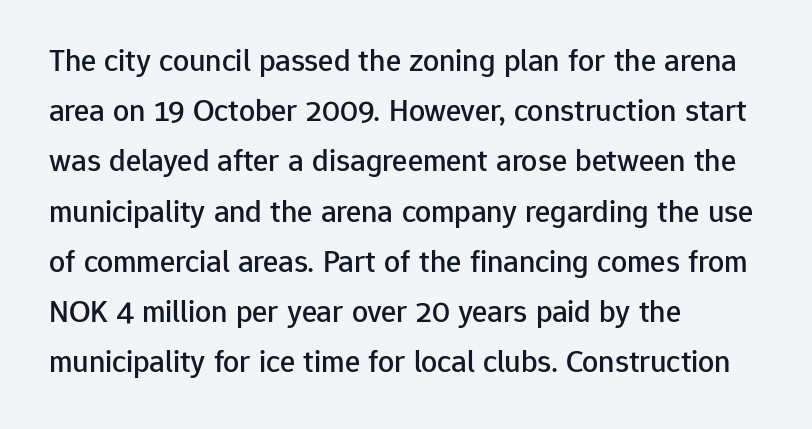
The image shows 32 px sans-serif type, upright; set left-aligned, normal line spacing (1.57x), normal letter spacing, not underlined; low stroke contrast and a medium x-height.
